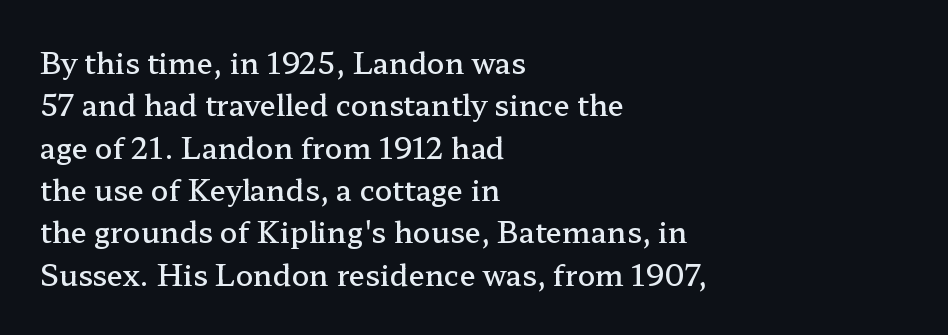
Varying glyph widths throughout — classic text-font behaviour. Check under the words: just untouched page. This is roman type, the default non-slanted kind. The face used here is seriffed, in the tradition of book romans. Leftover space on each line is placed entirely after the last word.
